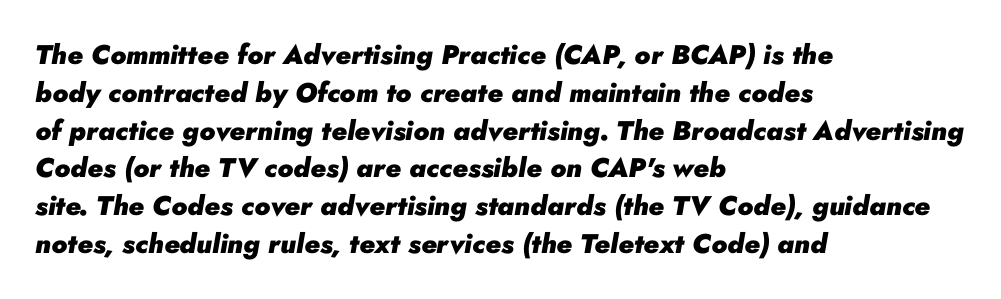
Typeset ragged right — the left edge is the straight one. Honestly, the letter spacing is just normal — you wouldn't notice it. Vertically, the passage feels balanced, rows spaced as you'd expect. The words here are not underlined. The rendering applies a slant to the glyphs.
